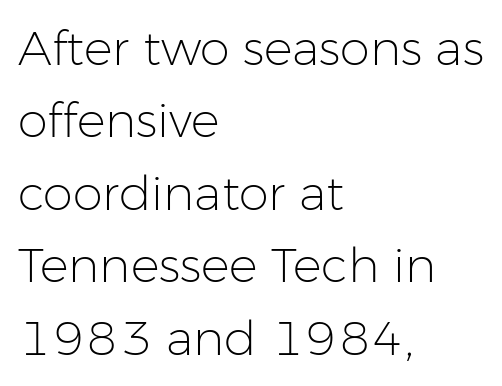
The image shows 48 px light sans-serif type, upright; set left-aligned, normal line spacing (1.51x), normal letter spacing, not underlined; low stroke contrast and a medium x-height.
